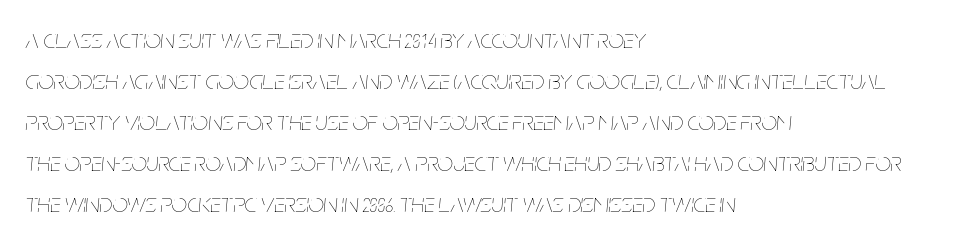
Q: Is the text bold? A: No.
Q: Is the text italic (slanted)? A: Yes, it leans right by about 5 degrees.
Q: Is the text underlined? A: No.
Q: How is the paragraph aligned? A: Left-aligned.
Q: Is the spacing between letters normal or unusually wide? A: Normal.
Q: Is the spacing between lines tight, normal or loose? A: Normal.
